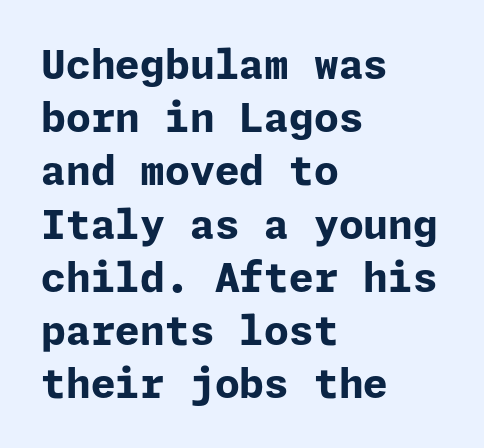
{"serif": "no", "italic": "no", "bold": "yes", "weight": "bold", "width": "normal", "stroke_contrast": "low", "x_height": "medium", "underline": "no", "align": "left", "line_spacing": "normal", "line_spacing_ratio": 1.33, "letter_spacing": "normal", "letter_spacing_em": 0.0, "glyph_px": 40}
